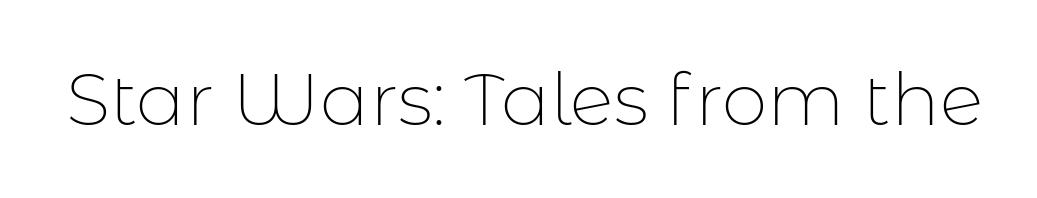
Q: Is the text bold? A: No.
Q: Is the text italic (slanted)? A: No, it is upright.
Q: Is the typeface a serif or a sans-serif typeface? A: Sans-serif.
Q: Is the text underlined? A: No.
Q: Is the spacing between letters normal or unusually wide? A: Normal.
Q: Width (condensed, normal, or wide)? A: Normal.
Q: Stroke contrast? A: Low.
Q: x-height? A: Medium.
Q: Monospaced? A: No.
